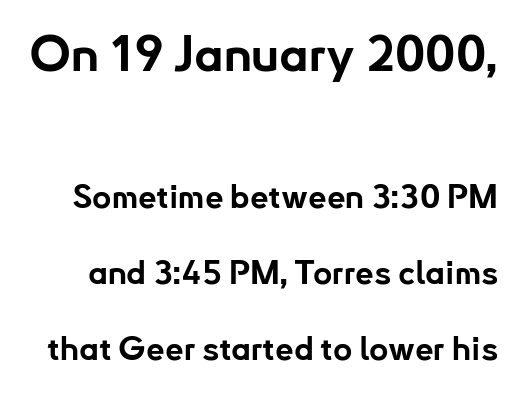
Q: Is the text bold? A: Yes.
Q: Is the text italic (slanted)? A: No, it is upright.
Q: Is the typeface a serif or a sans-serif typeface? A: Sans-serif.
Q: Is the text underlined? A: No.
Q: Is the spacing between letters normal or unusually wide? A: Normal.
Q: Is the spacing between lines tight, normal or loose? A: Loose.
Q: Which block of text is set in a larger size, the first (top) or the second (bottom)? A: The first (top) one.
Q: Width (condensed, normal, or wide)? A: Normal.
Q: Stroke contrast? A: Low.
Q: x-height? A: Small.
Q: Monospaced? A: No.
